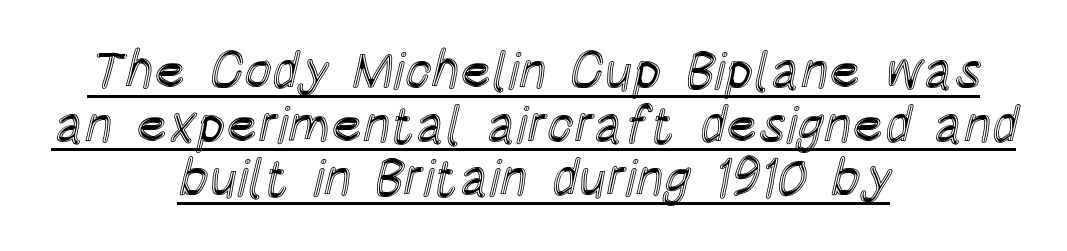
{"width": "condensed", "x_height": "large", "monospaced": "no", "underline": "yes", "align": "center", "line_spacing": "tight", "line_spacing_ratio": 1.03, "letter_spacing": "normal", "letter_spacing_em": 0.0, "glyph_px": 52}
